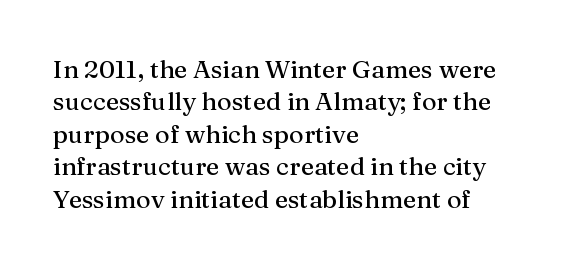
Q: Is the text italic (slanted)? A: No, it is upright.
Q: Is the text underlined? A: No.
Q: How is the paragraph aligned? A: Left-aligned.
Q: Is the spacing between letters normal or unusually wide? A: Normal.
Q: Is the spacing between lines tight, normal or loose? A: Normal.
